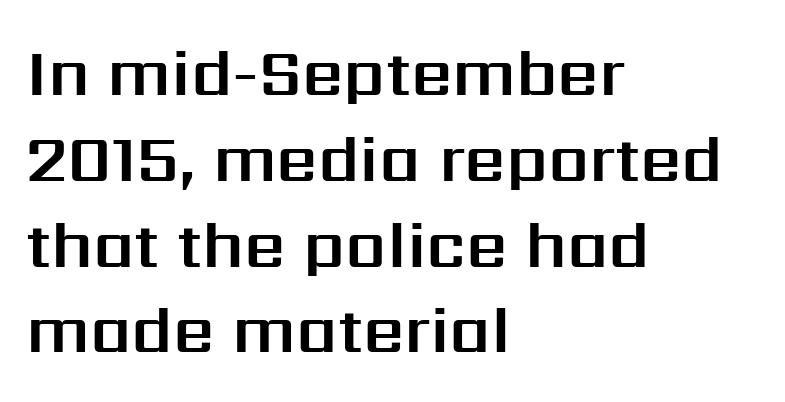
Proportional: the letters do not fall into vertical columns. Underlining? Definitely not there. The space between consecutive lines is moderate. Line beginnings align vertically; line endings do not.
